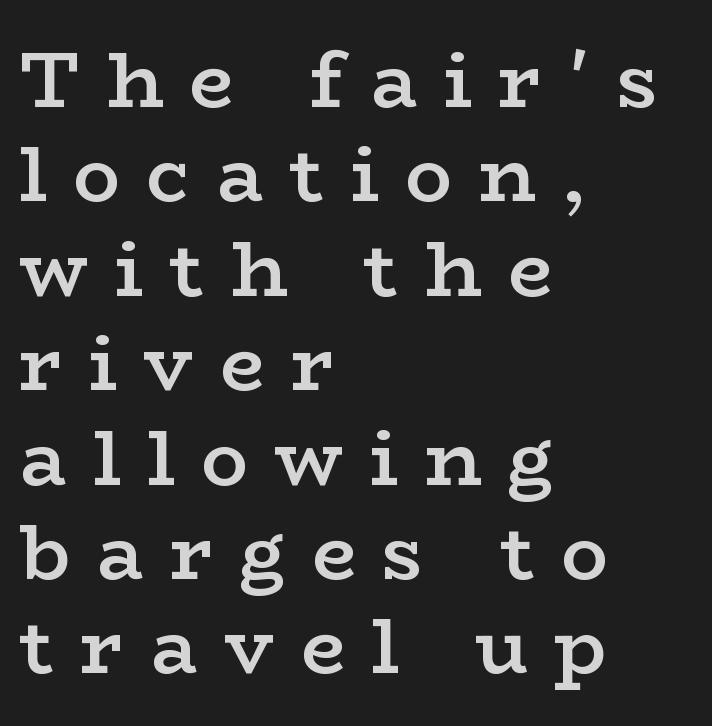
The image shows 78 px semibold, wide serif type, upright; set left-aligned, line spacing 1.21x, unusually wide letter spacing (+0.34 em), not underlined; low stroke contrast and a medium x-height.
